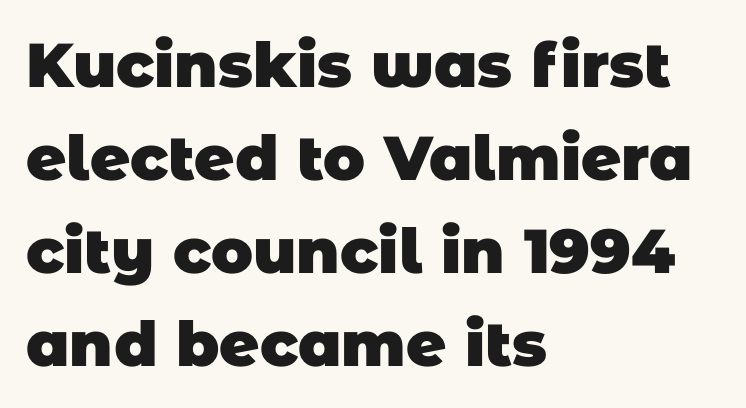
The vertical gap from one line to the next is medium. The type is set solid horizontally, with unmodified tracking. Looks like regular typesetting: each glyph gets only the width it needs. The space directly below the letters is spotless. Serifs: no, the terminals of the letterforms are clean. One-word summary of the alignment: left.
